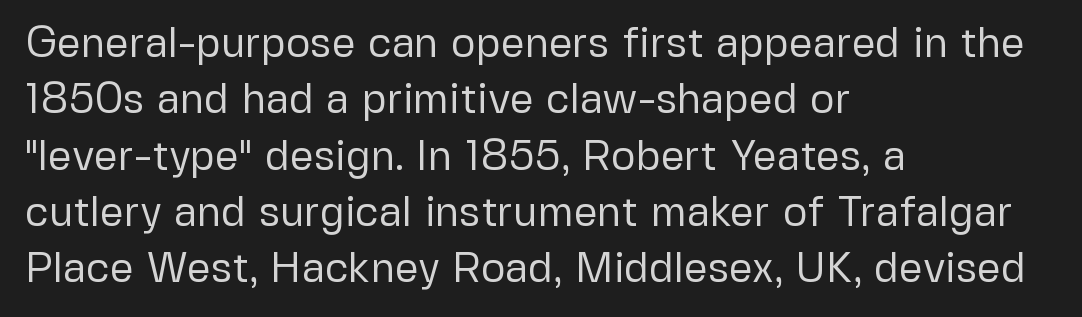
Q: Is the text bold? A: No.
Q: Is the text italic (slanted)? A: No, it is upright.
Q: Is the typeface a serif or a sans-serif typeface? A: Sans-serif.
Q: Is the text underlined? A: No.
Q: How is the paragraph aligned? A: Left-aligned.
Q: Is the spacing between letters normal or unusually wide? A: Normal.
Q: Is the spacing between lines tight, normal or loose? A: Normal.
Q: Width (condensed, normal, or wide)? A: Normal.
Q: Stroke contrast? A: Low.
Q: x-height? A: Medium.
Q: Monospaced? A: No.
